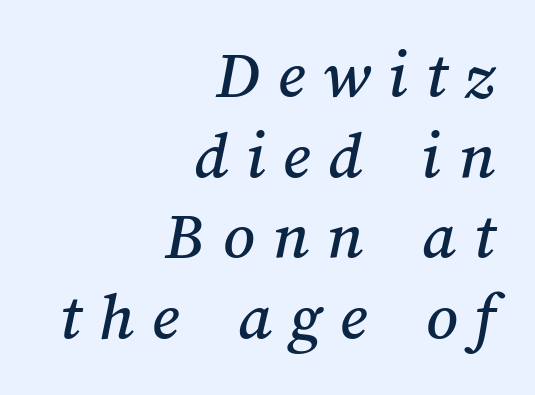
{"width": "normal", "stroke_contrast": "medium", "x_height": "medium", "monospaced": "no", "underline": "no", "align": "right", "line_spacing_ratio": 1.17, "letter_spacing": "wide", "letter_spacing_em": 0.26, "glyph_px": 69}
